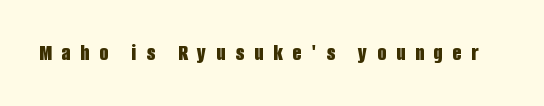
{"italic": "no", "bold": "yes", "underline": "no", "letter_spacing": "wide", "letter_spacing_em": 0.43, "glyph_px": 23}
